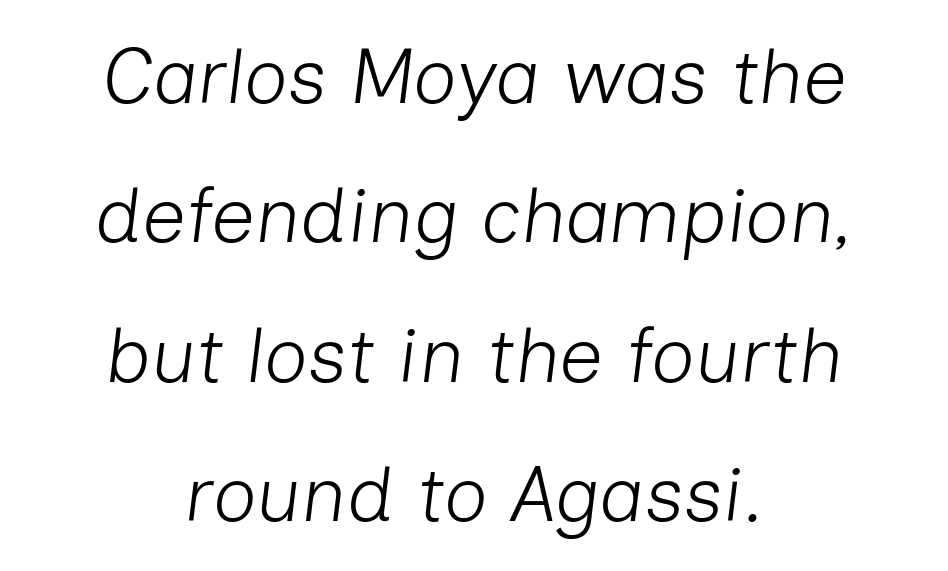
The passage shown is not bold in any degree. Character widths vary here, with narrow letters taking less room than wide ones. Words float on clear page, feet unadorned. These lines stack symmetrically, like a column narrowing and widening about its center.
